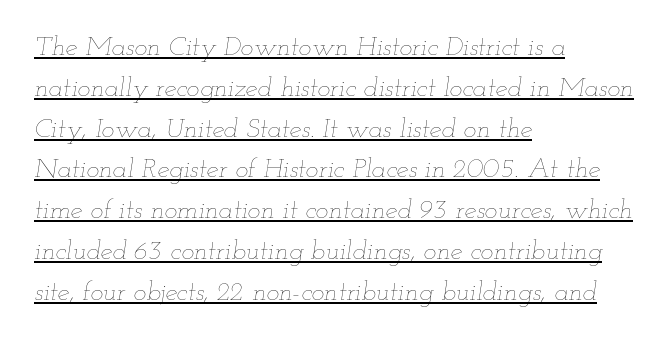
Q: Is the text bold? A: No.
Q: Is the text italic (slanted)? A: Yes, it leans right by about 12 degrees.
Q: Is the text underlined? A: Yes.
Q: How is the paragraph aligned? A: Left-aligned.
Q: Is the spacing between letters normal or unusually wide? A: Normal.
Q: Is the spacing between lines tight, normal or loose? A: Normal.
